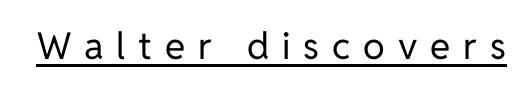
Q: Is the text bold? A: No.
Q: Is the text italic (slanted)? A: No, it is upright.
Q: Is the typeface a serif or a sans-serif typeface? A: Sans-serif.
Q: Is the text underlined? A: Yes.
Q: Is the spacing between letters normal or unusually wide? A: Unusually wide.
Q: Width (condensed, normal, or wide)? A: Normal.
Q: Stroke contrast? A: Low.
Q: x-height? A: Medium.
Q: Monospaced? A: No.
